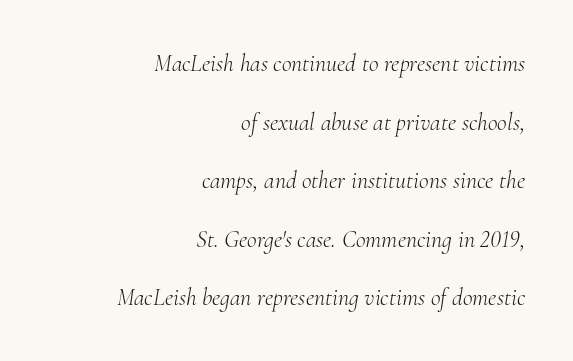
Q: Is the text bold? A: No.
Q: Is the text italic (slanted)? A: Yes, it leans right by about 10 degrees.
Q: Is the text underlined? A: No.
Q: How is the paragraph aligned? A: Right-aligned.
Q: Is the spacing between letters normal or unusually wide? A: Normal.
Q: Is the spacing between lines tight, normal or loose? A: Loose.
